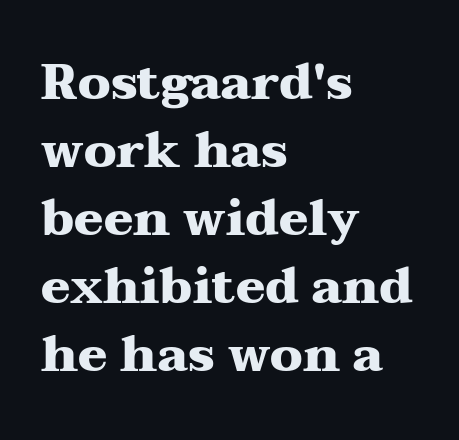
Rule under the text: the space is simply empty. Spacing between characters is what you'd get straight out of the box. Yep, those are serifs on the letters. The paragraph shown leans on its left margin. Does the lettering tilt? It doesn't — this is upright. Varying glyph widths throughout — classic text-font behaviour.
